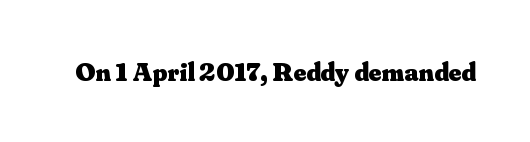
Q: Is the text bold? A: Yes.
Q: Is the text italic (slanted)? A: No, it is upright.
Q: Is the text underlined? A: No.
Q: Is the spacing between letters normal or unusually wide? A: Normal.
